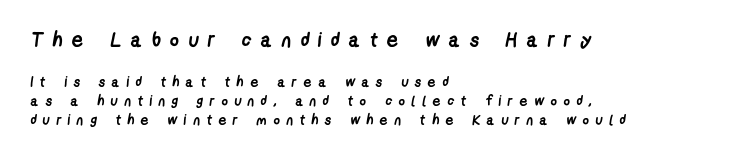
Size hierarchy here favors the leading block over the trailing one. This rendering uses left alignment, leaving the right contour irregular. These lines have a slow, spaced-out rhythm from letter to letter. Pretty heavy lettering here — definitely bold. Leading: standard.
